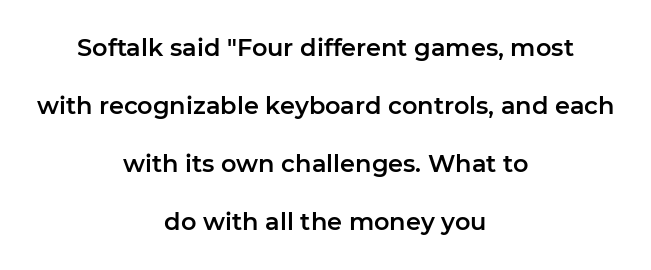
Loosely led — the rows are spread out. The font's upright variant was chosen for this text. A clean baseline with only descenders dipping below it. If you folded the block vertically in half, each line would mirror itself in length. A typesetter would call this zero additional tracking.
